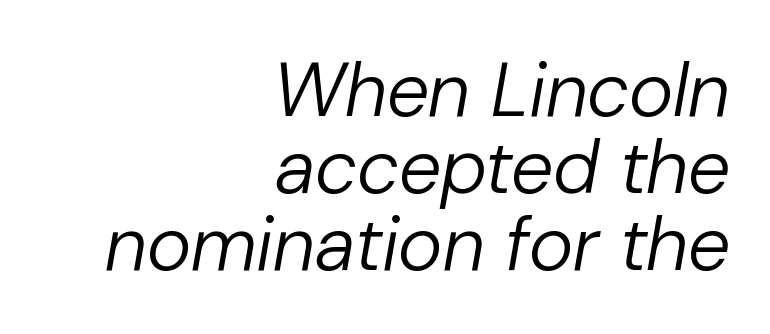
The image shows 76 px regular-weight type, italic (leaning right); set right-aligned, tight line spacing (1.01x), normal letter spacing, not underlined; low stroke contrast and a medium x-height.
